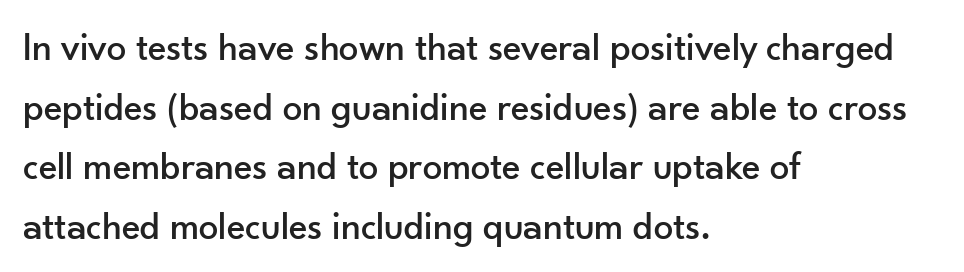
{"serif": "no", "italic": "no", "width": "normal", "stroke_contrast": "low", "x_height": "small", "monospaced": "no", "underline": "no", "align": "left", "line_spacing": "normal", "line_spacing_ratio": 1.53, "letter_spacing": "normal", "letter_spacing_em": 0.0, "glyph_px": 39}
